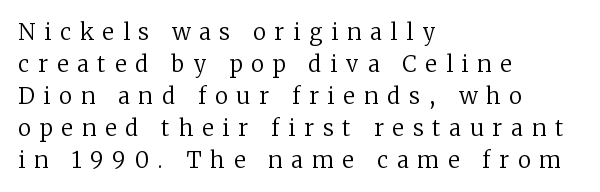
{"italic": "no", "bold": "no", "underline": "no", "align": "left", "line_spacing": "normal", "line_spacing_ratio": 1.45, "letter_spacing": "wide", "letter_spacing_em": 0.41, "glyph_px": 22}
